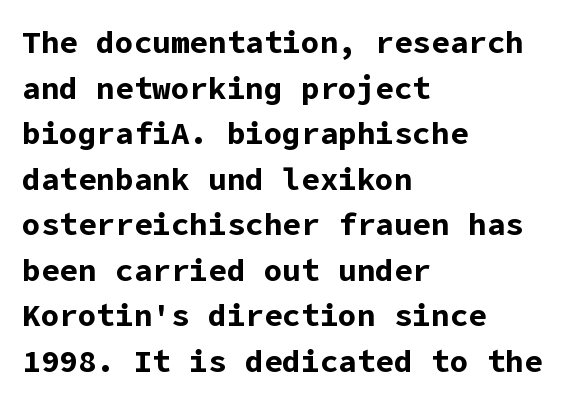
The image shows 31 px bold sans-serif type, upright; set left-aligned, normal line spacing (1.47x), normal letter spacing, not underlined; low stroke contrast and a medium x-height.
